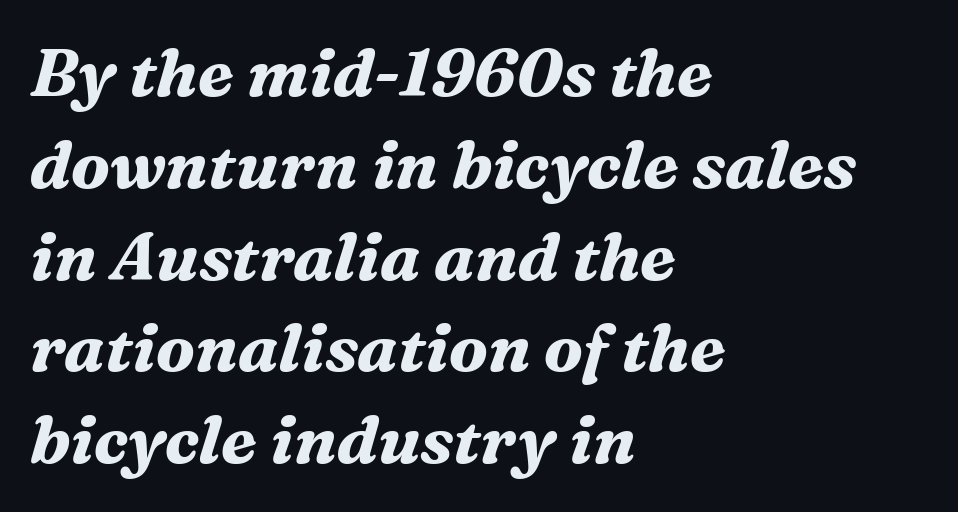
The typesetting leans heavy: a genuine bold. Where is the straight margin? On the left. The typography opts for an oblique posture over an upright one. How would I describe the line gaps? Plain and ordinary.
